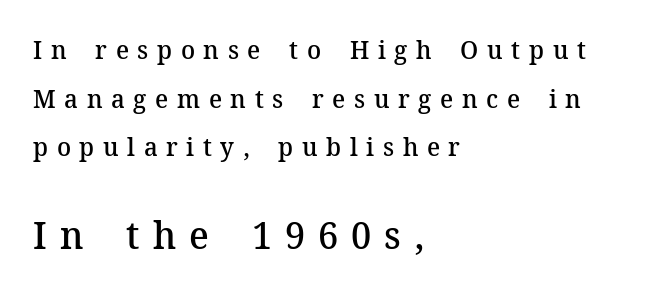
Q: Is the text bold? A: Semi-bold.
Q: Is the text italic (slanted)? A: No, it is upright.
Q: Is the typeface a serif or a sans-serif typeface? A: Serif.
Q: Is the text underlined? A: No.
Q: How is the paragraph aligned? A: Left-aligned.
Q: Is the spacing between letters normal or unusually wide? A: Unusually wide.
Q: Which block of text is set in a larger size, the first (top) or the second (bottom)? A: The second (bottom) one.
Q: Width (condensed, normal, or wide)? A: Normal.
Q: Stroke contrast? A: Medium.
Q: x-height? A: Medium.
Q: Monospaced? A: No.
